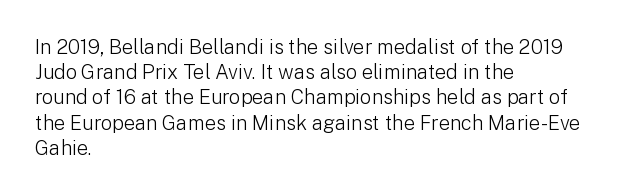
How would I describe the line gaps? Plain and ordinary. Stem width sits at or under what a default text font uses. Posture: straight, roman, zero tilt. Underlining? Definitely not there. How are the letters spaced? Ordinarily, with no added tracking. Alignment: flush left.
